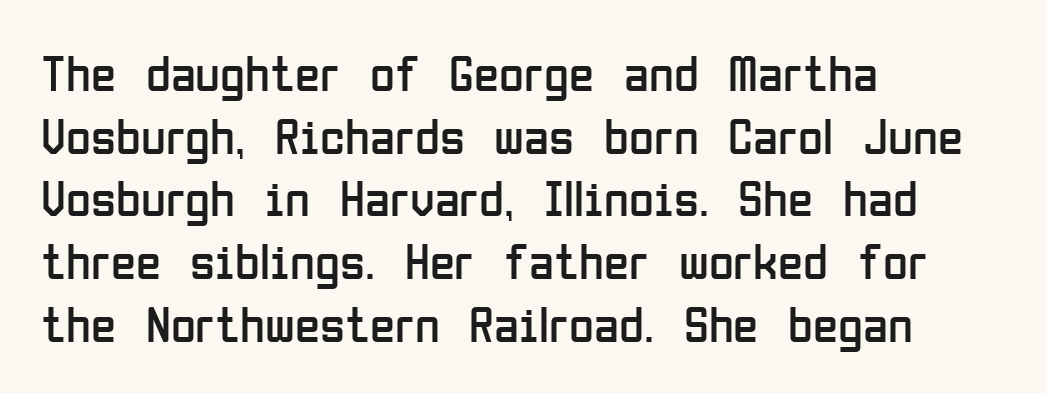
Q: Is the text bold? A: No.
Q: Is the text italic (slanted)? A: No, it is upright.
Q: Is the typeface a serif or a sans-serif typeface? A: Sans-serif.
Q: Is the text underlined? A: No.
Q: How is the paragraph aligned? A: Left-aligned.
Q: Is the spacing between letters normal or unusually wide? A: Normal.
Q: Width (condensed, normal, or wide)? A: Condensed.
Q: Stroke contrast? A: Low.
Q: x-height? A: Medium.
Q: Monospaced? A: No.
